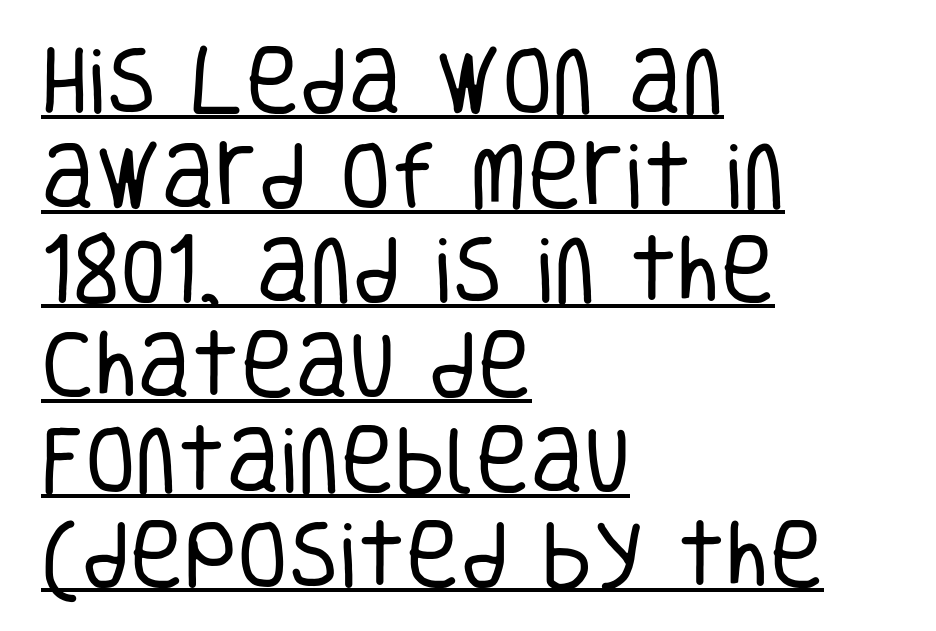
Q: Is the text bold? A: No.
Q: Is the text italic (slanted)? A: No, it is upright.
Q: Is the typeface a serif or a sans-serif typeface? A: Sans-serif.
Q: Is the text underlined? A: Yes.
Q: How is the paragraph aligned? A: Left-aligned.
Q: Is the spacing between letters normal or unusually wide? A: Normal.
Q: Is the spacing between lines tight, normal or loose? A: Normal.
Q: Width (condensed, normal, or wide)? A: Condensed.
Q: Stroke contrast? A: Low.
Q: x-height? A: Large.
Q: Monospaced? A: No.
